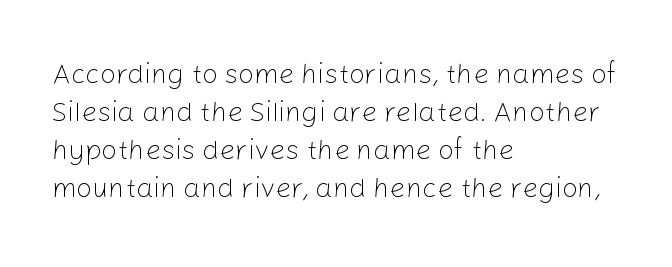
{"serif": "no", "italic": "no", "bold": "no", "weight": "light", "width": "normal", "stroke_contrast": "low", "x_height": "medium", "monospaced": "no", "underline": "no", "align": "left", "line_spacing": "normal", "line_spacing_ratio": 1.36, "letter_spacing": "normal", "letter_spacing_em": 0.0, "glyph_px": 28}
